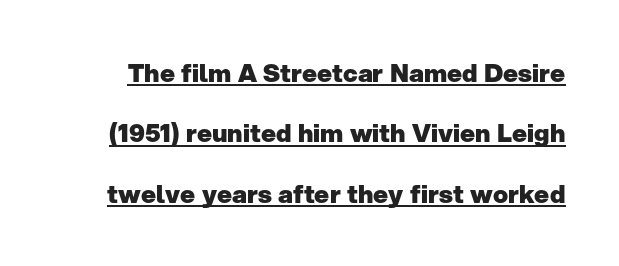
Baseline-to-baseline distance is far greater than the letter height. What decoration does the sample have? An underline. As a designer I'd log this as weight 700, bold. Do the letters lean? They stand straight.
